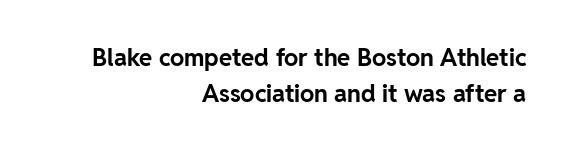
Normally led — the rows are evenly, conventionally spaced. Anything drawn beneath the words? Only blank space. Nobody touched the tracking dial on this one. Caption: bold face, heavy strokes. Characters remain perfectly vertical along every line.
